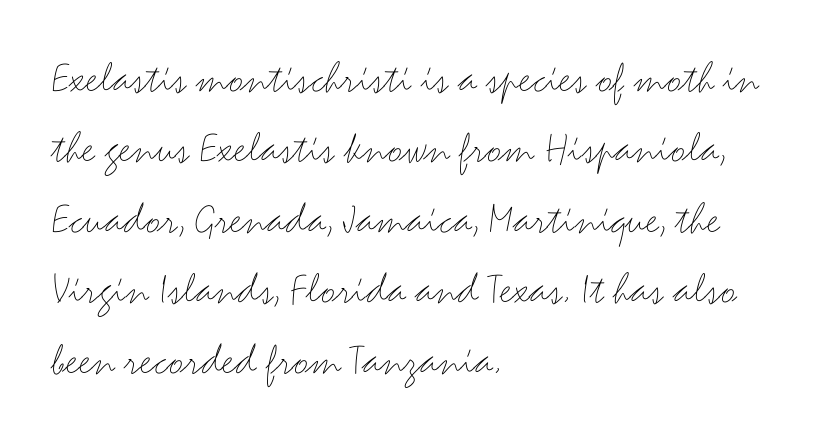
The rendering uses natural spacing where letterforms have individual widths. The block of text has a typical density, with ordinary space between rows. The area under the type is left untouched. Alignment: flush left. This rendering employs a face without finishing strokes, i.e., a sans-serif.
